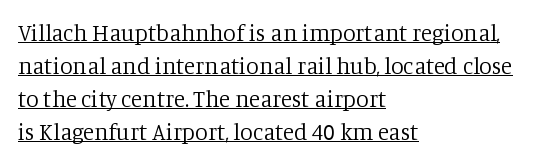
{"italic": "no", "bold": "no", "underline": "yes", "align": "left", "line_spacing": "normal", "line_spacing_ratio": 1.43, "letter_spacing": "normal", "letter_spacing_em": 0.0, "glyph_px": 23}
